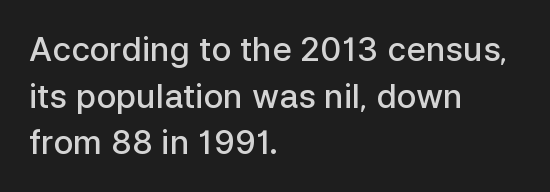
{"serif": "no", "italic": "no", "bold": "semi", "weight": "semibold", "width": "normal", "stroke_contrast": "low", "x_height": "medium", "monospaced": "no", "underline": "no", "align": "left", "line_spacing": "normal", "line_spacing_ratio": 1.41, "letter_spacing": "normal", "letter_spacing_em": 0.0, "glyph_px": 33}
